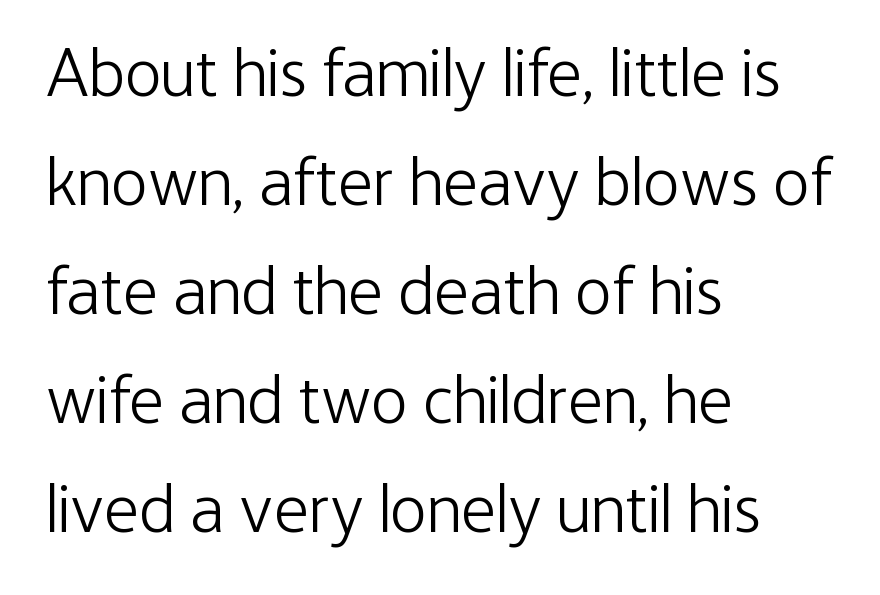
Q: Is the text bold? A: No.
Q: Is the text italic (slanted)? A: No, it is upright.
Q: Is the typeface a serif or a sans-serif typeface? A: Sans-serif.
Q: Is the text underlined? A: No.
Q: How is the paragraph aligned? A: Left-aligned.
Q: Is the spacing between letters normal or unusually wide? A: Normal.
Q: Is the spacing between lines tight, normal or loose? A: Normal.
Q: Width (condensed, normal, or wide)? A: Condensed.
Q: Stroke contrast? A: Low.
Q: x-height? A: Medium.
Q: Monospaced? A: No.
